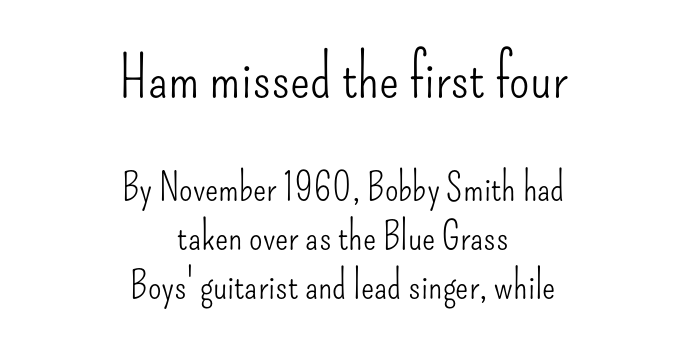
The image shows 59 px light, condensed sans-serif type, upright; set centered, normal line spacing (1.26x), normal letter spacing, not underlined; the first (top) block is 1.51x larger; low stroke contrast and a small x-height.
